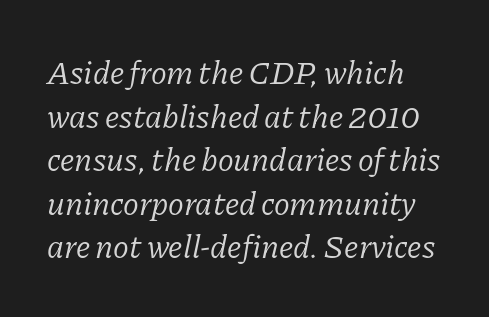
Q: Is the text bold? A: No.
Q: Is the text italic (slanted)? A: Yes, it leans right by about 11 degrees.
Q: Is the typeface a serif or a sans-serif typeface? A: Serif.
Q: Is the text underlined? A: No.
Q: Is the spacing between letters normal or unusually wide? A: Normal.
Q: Is the spacing between lines tight, normal or loose? A: Normal.
Q: Width (condensed, normal, or wide)? A: Normal.
Q: Stroke contrast? A: Low.
Q: x-height? A: Medium.
Q: Monospaced? A: No.
